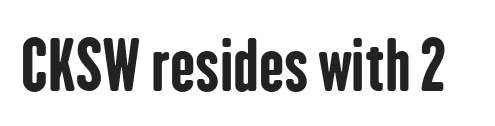
{"serif": "no", "italic": "no", "bold": "yes", "weight": "bold", "width": "condensed", "stroke_contrast": "low", "x_height": "medium", "monospaced": "no", "underline": "no", "letter_spacing": "normal", "letter_spacing_em": 0.0, "glyph_px": 67}
